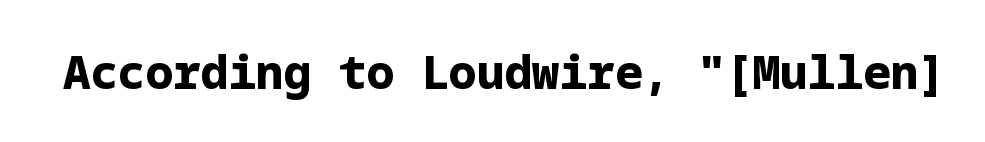
The words here are not underlined. Heavy-handed strokes throughout: this text is bold. Characters remain perfectly vertical along every line. The gaps between neighbouring characters are ordinary and unremarkable.
